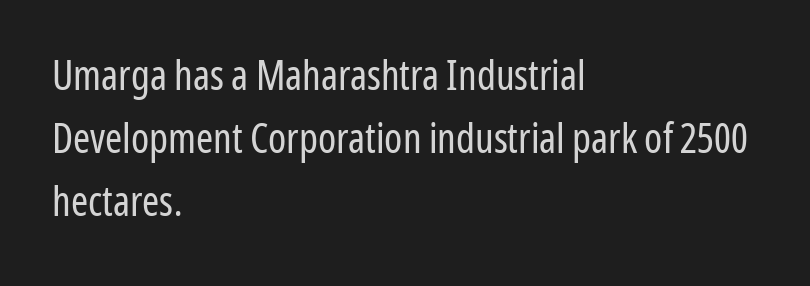
The image shows 41 px regular-weight, condensed sans-serif type, upright; set left-aligned, normal line spacing (1.54x), normal letter spacing, not underlined; low stroke contrast and a medium x-height.
